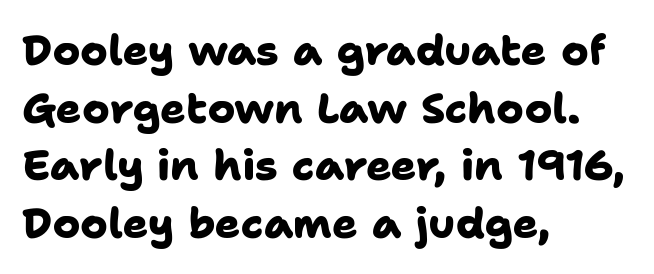
Letterform terminals end flat and unadorned throughout the passage. You could call the tracking neutral — neither tight nor loose. Varying glyph widths throughout — classic text-font behaviour. Is the block centered? No — it sits flush against the left margin.
